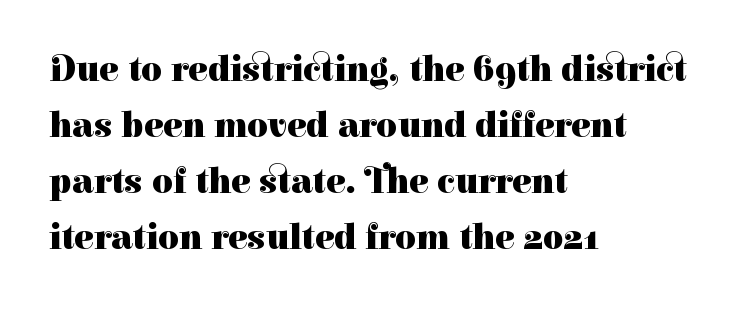
The image shows 36 px heavy serif type, upright; set left-aligned, normal line spacing (1.56x), normal letter spacing, not underlined; high stroke contrast and a medium x-height.
